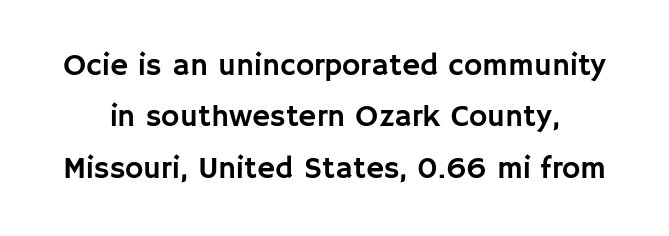
Underline: absent. Posture: straight, roman, zero tilt. Each new line begins a customary step beneath the previous one. Letterform terminals end flat and unadorned throughout the passage.
